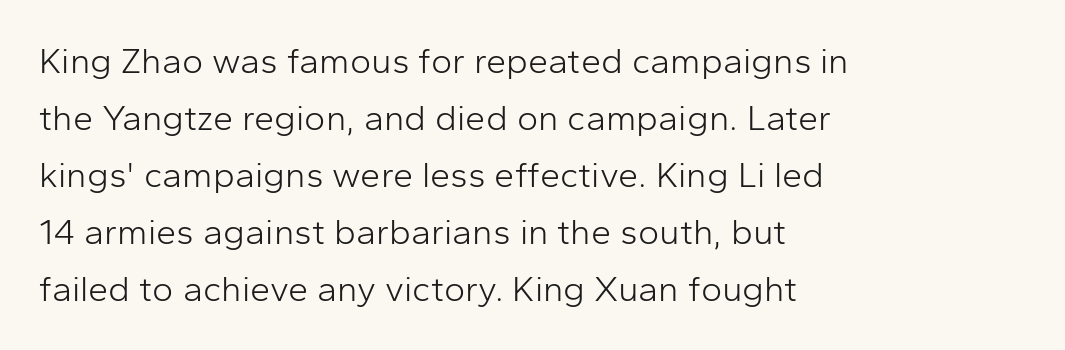
The image shows 36 px light sans-serif type, upright; set left-aligned, normal line spacing (1.58x), normal letter spacing, not underlined; low stroke contrast and a medium x-height.
